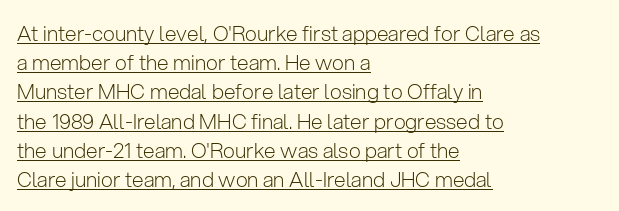
{"italic": "no", "bold": "no", "underline": "yes", "align": "left", "line_spacing": "normal", "line_spacing_ratio": 1.39, "letter_spacing": "normal", "letter_spacing_em": 0.0, "glyph_px": 21}
